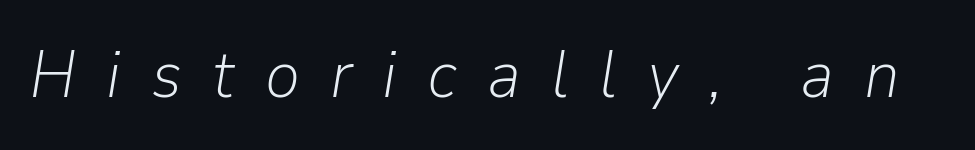
Vertical stems look standard width or narrower in stroke. The zone under the glyphs is completely vacant. Think of a printed novel: that variable character pitch is what you see here. Display-style spreading of the glyphs; the letterfit is very open.
